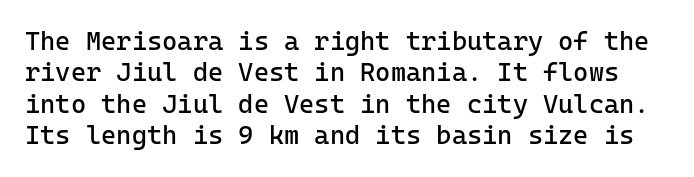
Q: Is the text bold? A: No.
Q: Is the text italic (slanted)? A: No, it is upright.
Q: Is the text underlined? A: No.
Q: Is the spacing between letters normal or unusually wide? A: Normal.
